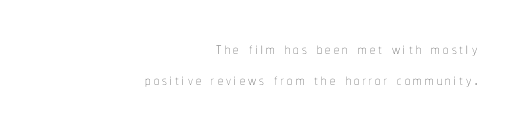
The image shows 21 px text type, upright; set right-aligned, normal line spacing (1.47x), not underlined.
